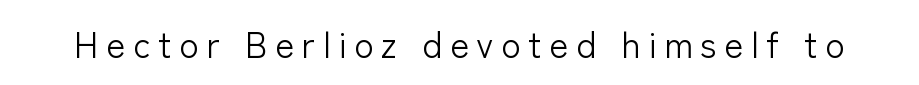
Q: Is the text bold? A: No.
Q: Is the text italic (slanted)? A: No, it is upright.
Q: Is the typeface a serif or a sans-serif typeface? A: Sans-serif.
Q: Is the text underlined? A: No.
Q: Is the spacing between letters normal or unusually wide? A: Unusually wide.
Q: Width (condensed, normal, or wide)? A: Normal.
Q: Stroke contrast? A: Low.
Q: x-height? A: Medium.
Q: Monospaced? A: No.
